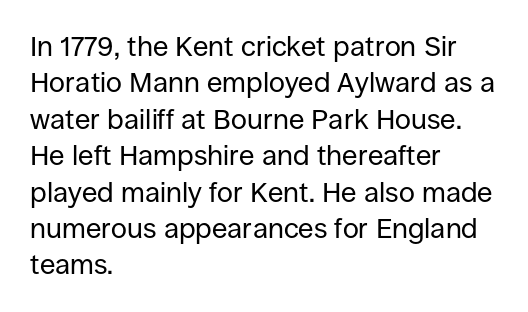
Q: Is the text bold? A: No.
Q: Is the text italic (slanted)? A: No, it is upright.
Q: Is the typeface a serif or a sans-serif typeface? A: Sans-serif.
Q: Is the text underlined? A: No.
Q: How is the paragraph aligned? A: Left-aligned.
Q: Is the spacing between letters normal or unusually wide? A: Normal.
Q: Is the spacing between lines tight, normal or loose? A: Normal.
Q: Width (condensed, normal, or wide)? A: Normal.
Q: Stroke contrast? A: Low.
Q: x-height? A: Large.
Q: Monospaced? A: No.
